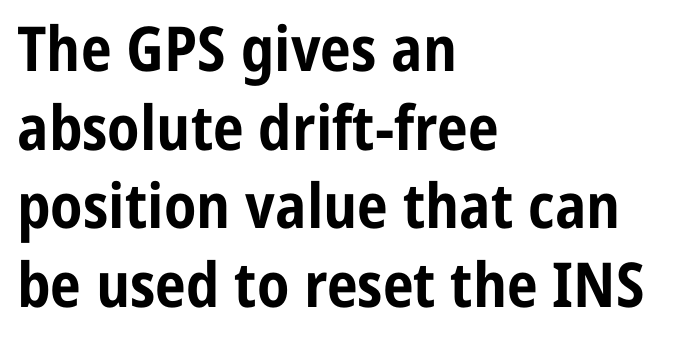
Q: Is the text bold? A: Yes.
Q: Is the text italic (slanted)? A: No, it is upright.
Q: Is the typeface a serif or a sans-serif typeface? A: Sans-serif.
Q: Is the text underlined? A: No.
Q: How is the paragraph aligned? A: Left-aligned.
Q: Is the spacing between letters normal or unusually wide? A: Normal.
Q: Is the spacing between lines tight, normal or loose? A: Normal.
Q: Width (condensed, normal, or wide)? A: Condensed.
Q: Stroke contrast? A: Low.
Q: x-height? A: Medium.
Q: Monospaced? A: No.
